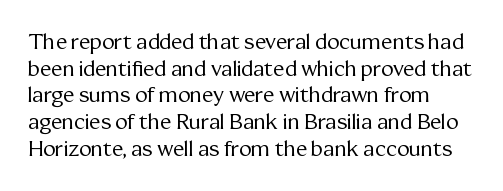
No heavy texture on the line: the type isn't bold. Just letters on the line, the space beneath them empty. The letterforms sit shoulder to shoulder at normal distance. The letters stand upright; this is a roman face. Compared with typical paragraphs, the rows here are spaced about the same.
